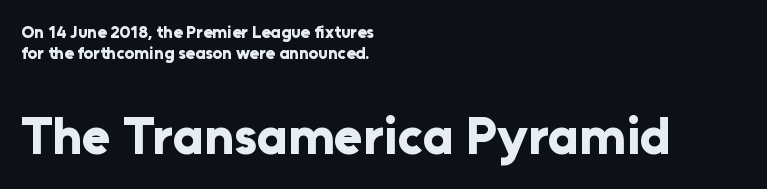
Q: Is the text bold? A: Yes.
Q: Is the text italic (slanted)? A: No, it is upright.
Q: Is the typeface a serif or a sans-serif typeface? A: Sans-serif.
Q: Is the text underlined? A: No.
Q: How is the paragraph aligned? A: Left-aligned.
Q: Is the spacing between letters normal or unusually wide? A: Normal.
Q: Which block of text is set in a larger size, the first (top) or the second (bottom)? A: The second (bottom) one.
Q: Width (condensed, normal, or wide)? A: Normal.
Q: Stroke contrast? A: Low.
Q: x-height? A: Medium.
Q: Monospaced? A: No.
